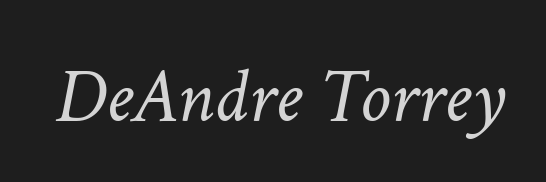
You could not count columns in this text — the font is proportionally spaced. Is this a heavy cut? Hardly; it is regular or lighter. The space directly below the letters is spotless. This sample uses an oblique cut, with every glyph tilted off the vertical. Inter-character spacing is left at the font's built-in metrics.
